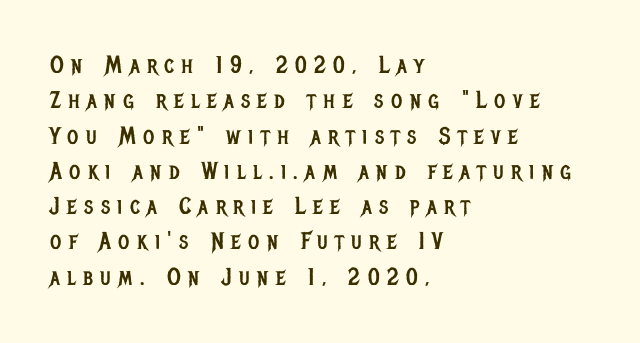
The image shows 24 px text type, upright; set left-aligned, normal line spacing (1.47x), unusually wide letter spacing (+0.31 em), not underlined.
